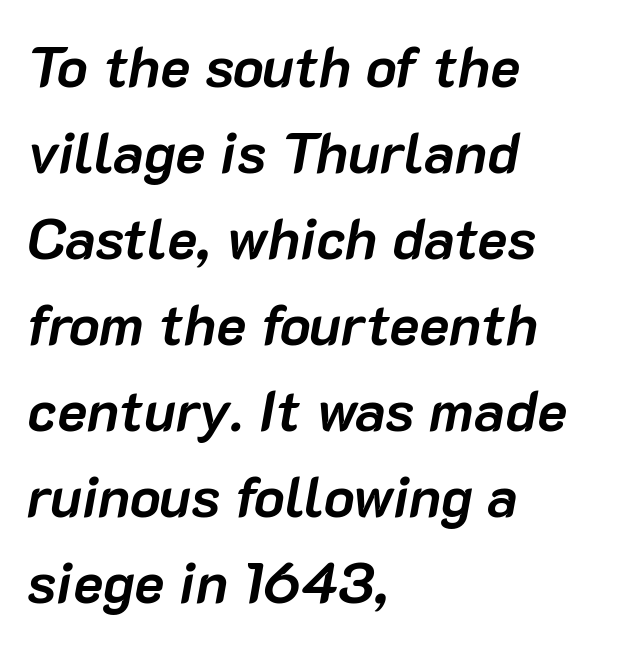
{"italic": "yes", "lean": "right", "slant_degrees": 10, "bold": "yes", "weight": "semibold", "width": "normal", "stroke_contrast": "low", "x_height": "medium", "monospaced": "no", "underline": "no", "align": "left", "line_spacing": "normal", "line_spacing_ratio": 1.51, "letter_spacing": "normal", "letter_spacing_em": 0.0, "glyph_px": 57}
